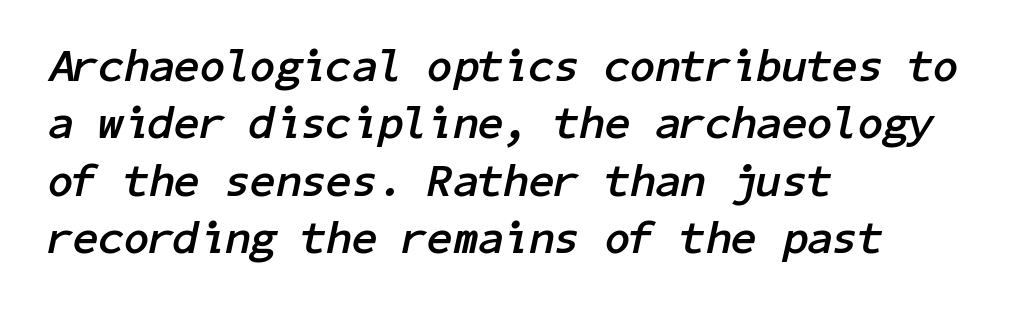
The image shows 46 px semibold type, italic (leaning right); set left-aligned, normal line spacing (1.25x), normal letter spacing, not underlined; low stroke contrast and a medium x-height.
